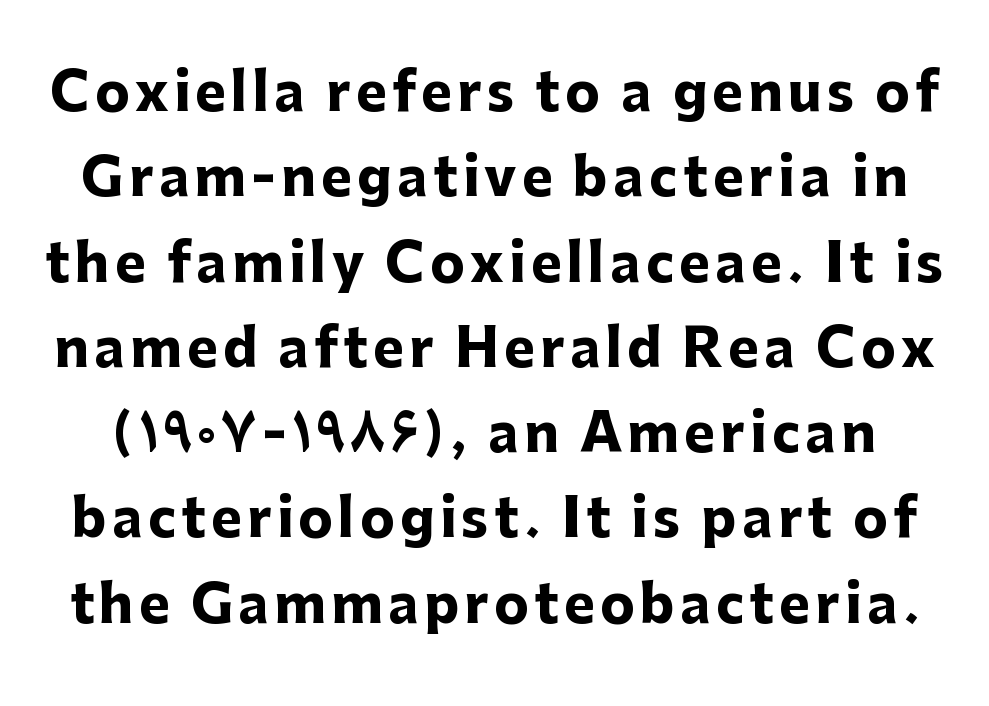
Quick note: not italic, upright. Spacing verdict: proportional, widths tailored to each character. This sample uses a sans-serif face. The foot of each line stays bare and open. The glyphs have the mass of a bold cut.
